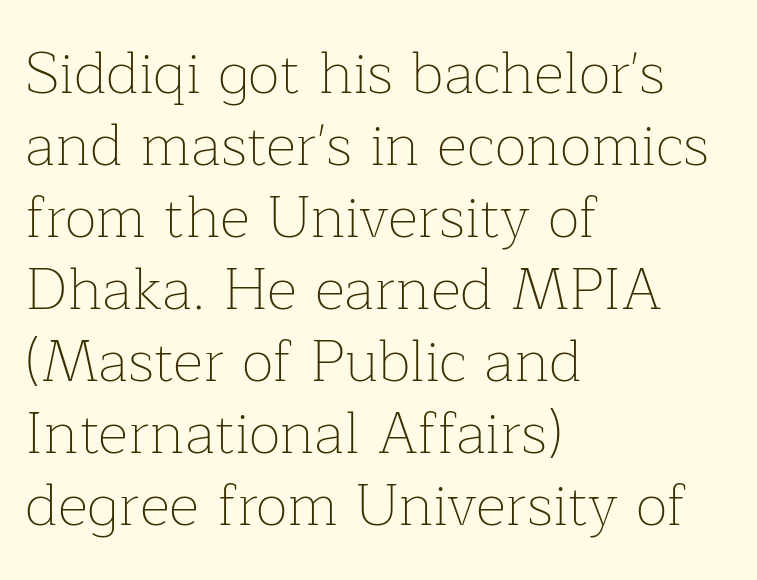
{"serif": "yes", "italic": "no", "bold": "no", "weight": "thin", "width": "normal", "stroke_contrast": "low", "x_height": "medium", "monospaced": "no", "underline": "no", "align": "left", "line_spacing_ratio": 1.22, "letter_spacing": "normal", "letter_spacing_em": 0.0, "glyph_px": 59}
